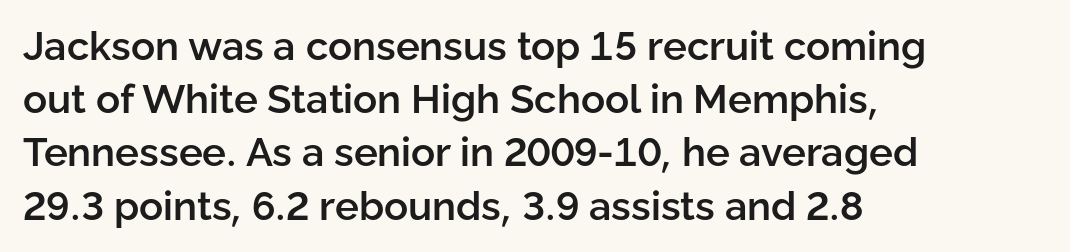
Q: Is the text bold? A: Semi-bold.
Q: Is the text italic (slanted)? A: No, it is upright.
Q: Is the typeface a serif or a sans-serif typeface? A: Sans-serif.
Q: Is the text underlined? A: No.
Q: How is the paragraph aligned? A: Left-aligned.
Q: Is the spacing between letters normal or unusually wide? A: Normal.
Q: Is the spacing between lines tight, normal or loose? A: Normal.
Q: Width (condensed, normal, or wide)? A: Normal.
Q: Stroke contrast? A: Low.
Q: x-height? A: Medium.
Q: Monospaced? A: No.
